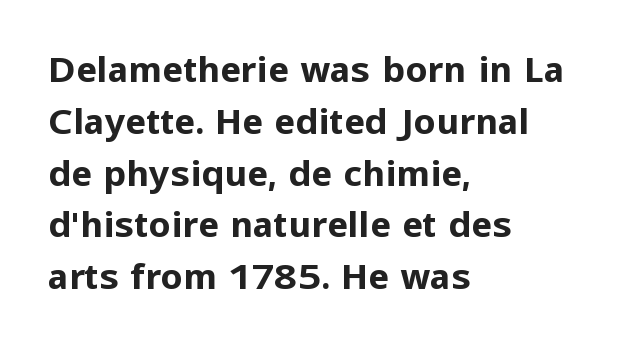
Q: Is the text bold? A: Yes.
Q: Is the text italic (slanted)? A: No, it is upright.
Q: Is the typeface a serif or a sans-serif typeface? A: Sans-serif.
Q: Is the text underlined? A: No.
Q: How is the paragraph aligned? A: Left-aligned.
Q: Is the spacing between letters normal or unusually wide? A: Normal.
Q: Is the spacing between lines tight, normal or loose? A: Normal.
Q: Width (condensed, normal, or wide)? A: Normal.
Q: Stroke contrast? A: Low.
Q: x-height? A: Medium.
Q: Monospaced? A: No.
